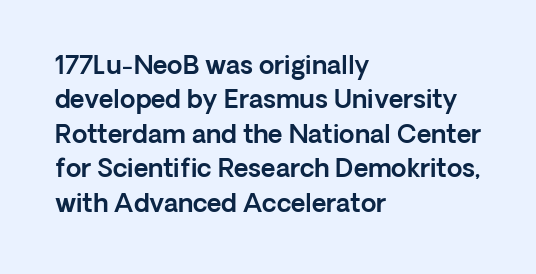
Q: Is the text italic (slanted)? A: No, it is upright.
Q: Is the text underlined? A: No.
Q: How is the paragraph aligned? A: Left-aligned.
Q: Is the spacing between letters normal or unusually wide? A: Normal.
Q: Is the spacing between lines tight, normal or loose? A: Normal.
